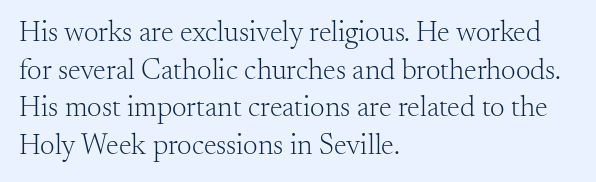
The image shows 29 px light serif type, upright; set left-aligned, normal line spacing (1.3x), normal letter spacing, not underlined; medium stroke contrast and a small x-height.
